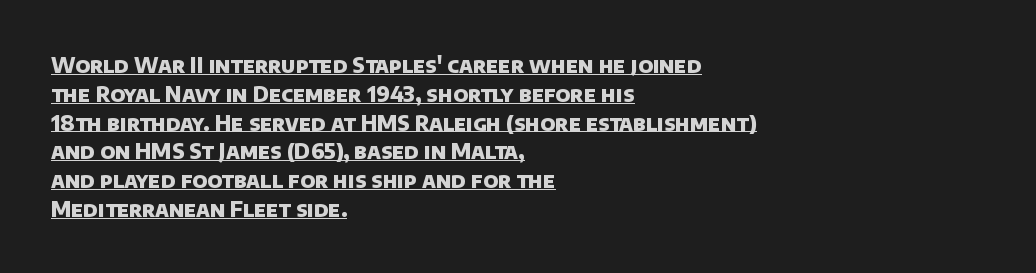
Q: Is the text bold? A: Yes.
Q: Is the text underlined? A: Yes.
Q: How is the paragraph aligned? A: Left-aligned.
Q: Is the spacing between letters normal or unusually wide? A: Normal.
Q: Is the spacing between lines tight, normal or loose? A: Normal.
